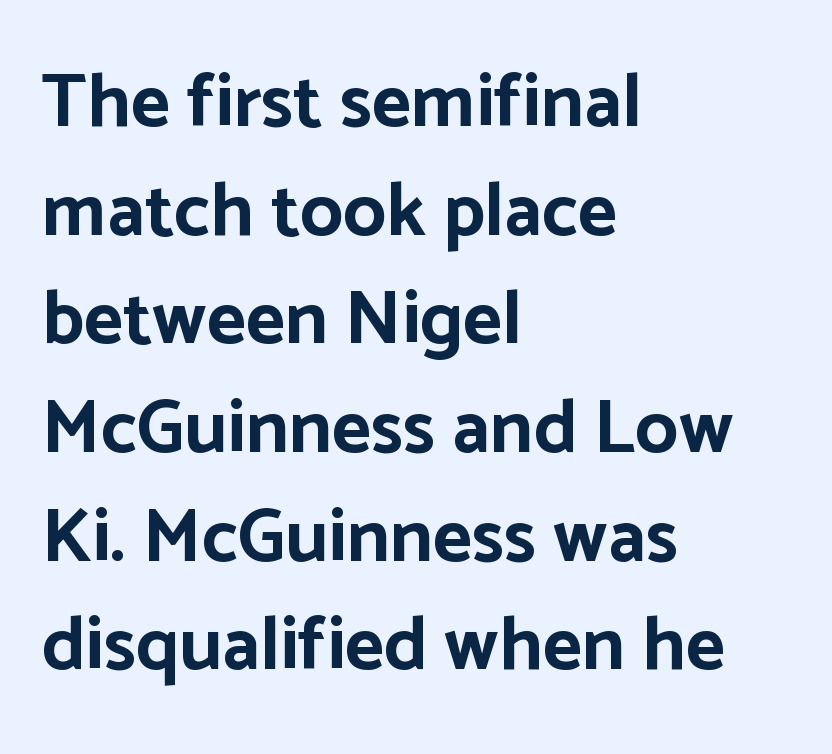
The letters advance in unequal steps, a hallmark of proportional type. In terms of leading, this rendering sits right in the middle. You can tell from the bare stems that sans-serif type was used. Heavy-handed strokes throughout: this text is bold. If you drew a line through each stem, it would be perfectly vertical.
